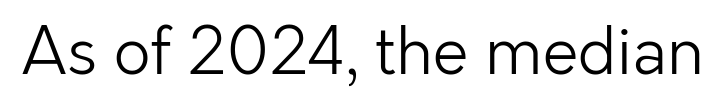
The image shows 64 px light sans-serif type, upright; set normal letter spacing, not underlined; low stroke contrast and a medium x-height.
